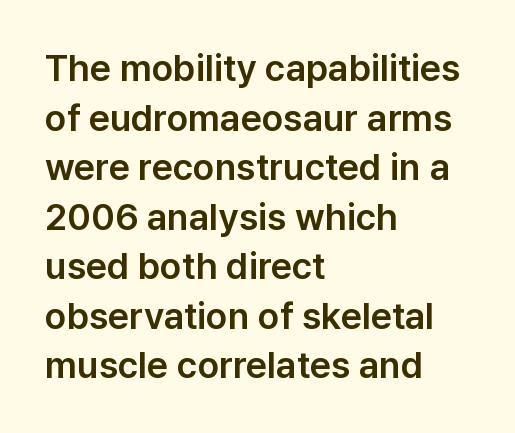
Examine the stroke ends and you'll find no serifs. Caption: standard tracking, unaltered. The ragged edge is on the right, which tells us the setting is flush left. Is there any slant? The stems are plumb. Regarding leading, the lines here are spaced in the standard way.
